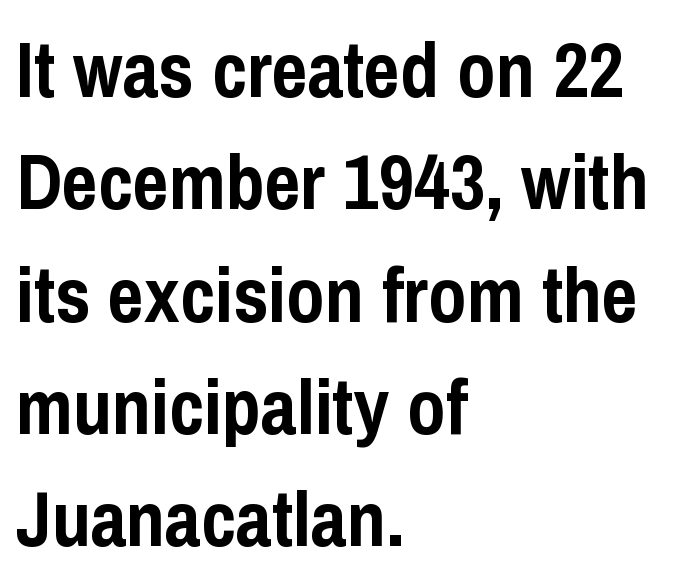
Is this a fixed-width face? No — the glyphs have proportional, varying widths. Each word holds together tightly as a unit, with standard inter-letter gaps. Line starts are locked; line ends wander. Decoration check: the copy has no underline. You can tell from the bare stems that sans-serif type was used. This sample keeps an unexceptional amount of space between lines.
